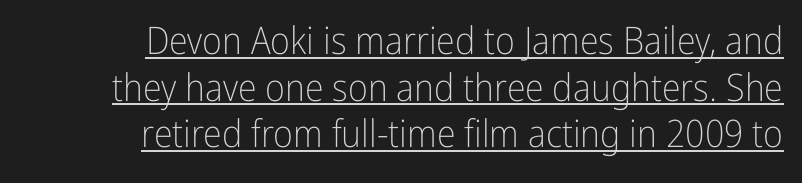
{"serif": "no", "italic": "no", "bold": "no", "weight": "light", "width": "condensed", "stroke_contrast": "low", "x_height": "medium", "monospaced": "no", "underline": "yes", "align": "right", "line_spacing_ratio": 1.23, "letter_spacing": "normal", "letter_spacing_em": 0.0, "glyph_px": 38}
